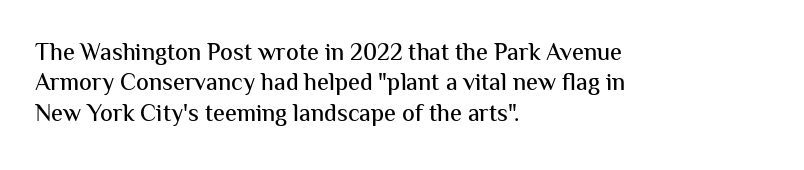
The image shows 24 px text type, upright; set left-aligned, normal line spacing (1.27x), normal letter spacing, not underlined.
